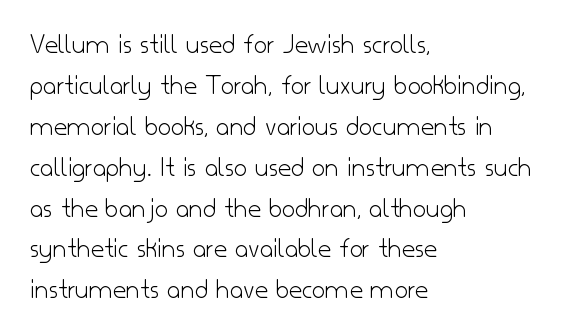
{"serif": "no", "italic": "no", "bold": "no", "weight": "light", "width": "normal", "stroke_contrast": "low", "x_height": "small", "monospaced": "no", "underline": "no", "align": "left", "line_spacing": "normal", "line_spacing_ratio": 1.41, "letter_spacing": "normal", "letter_spacing_em": 0.0, "glyph_px": 29}
